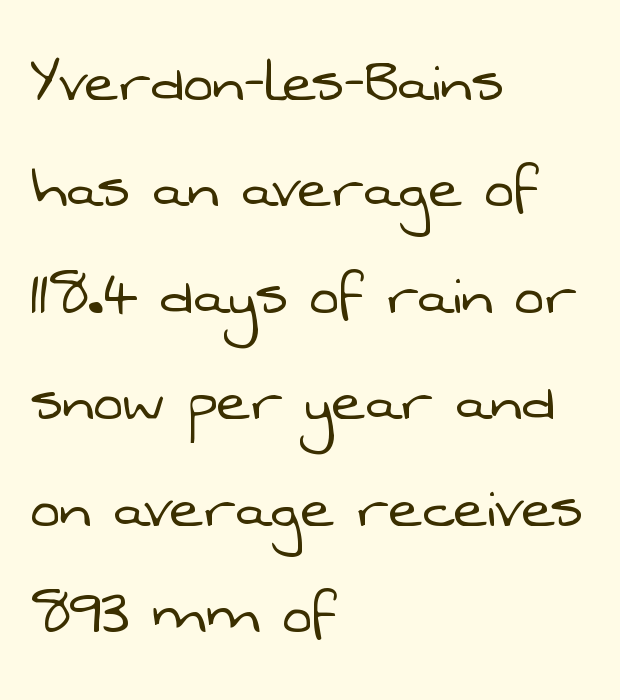
Q: Is the text bold? A: No.
Q: Is the typeface a serif or a sans-serif typeface? A: Sans-serif.
Q: Is the text underlined? A: No.
Q: How is the paragraph aligned? A: Left-aligned.
Q: Is the spacing between letters normal or unusually wide? A: Normal.
Q: Is the spacing between lines tight, normal or loose? A: Normal.
Q: Width (condensed, normal, or wide)? A: Normal.
Q: Stroke contrast? A: Low.
Q: x-height? A: Medium.
Q: Monospaced? A: No.
